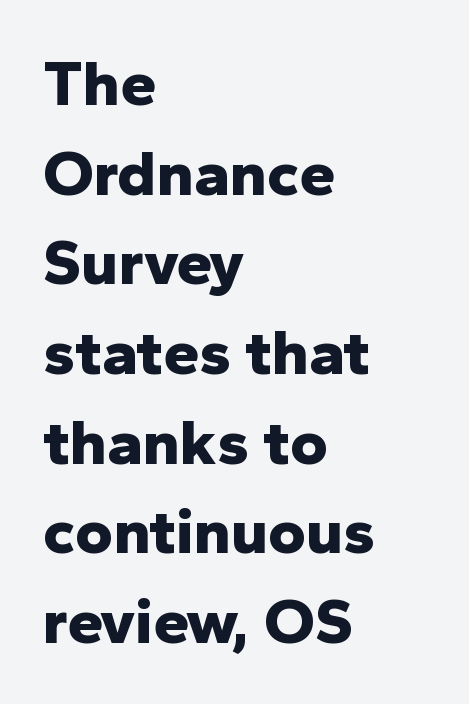
Examine the stroke ends and you'll find no serifs. Compared with a centered layout, this one pins lines to the left instead. A bare baseline throughout the passage. Do the characters align in a grid? No, the font is proportional. Regarding leading, the lines here are spaced in the standard way. A roman cut, with each character standing at attention.
